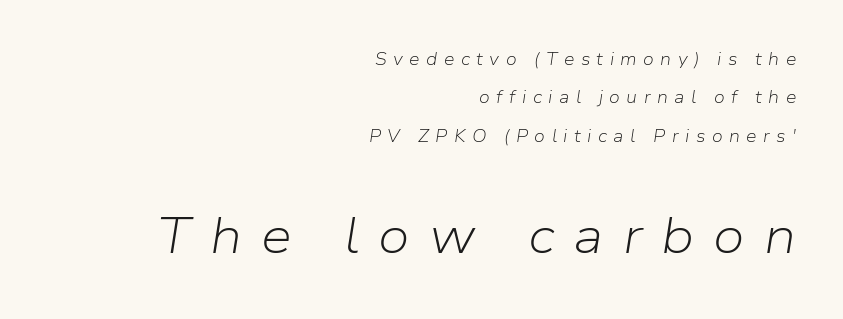
{"italic": "yes", "lean": "right", "slant_degrees": 9, "bold": "no", "weight": "light", "width": "normal", "stroke_contrast": "low", "x_height": "medium", "monospaced": "no", "underline": "no", "align": "right", "line_spacing": "loose", "line_spacing_ratio": 2.26, "letter_spacing": "wide", "letter_spacing_em": 0.38, "larger_block": "second", "size_ratio": 2.94, "glyph_px": 50}
